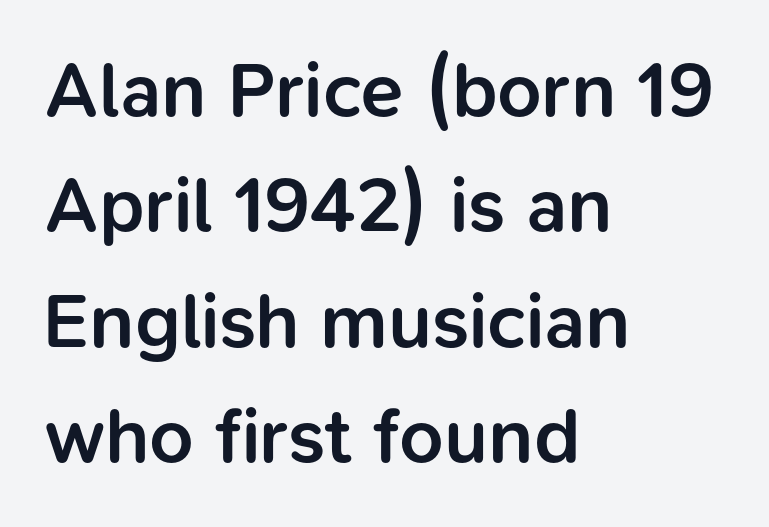
Each letter keeps its own natural width here, so spacing adapts to shape. When letters stand straight like this, we call the style roman or upright. The passage shown has conventional tracking throughout. The space between consecutive lines is moderate. Layout note: lines flush left. On the weight axis this lands at semibold, roughly 600.
